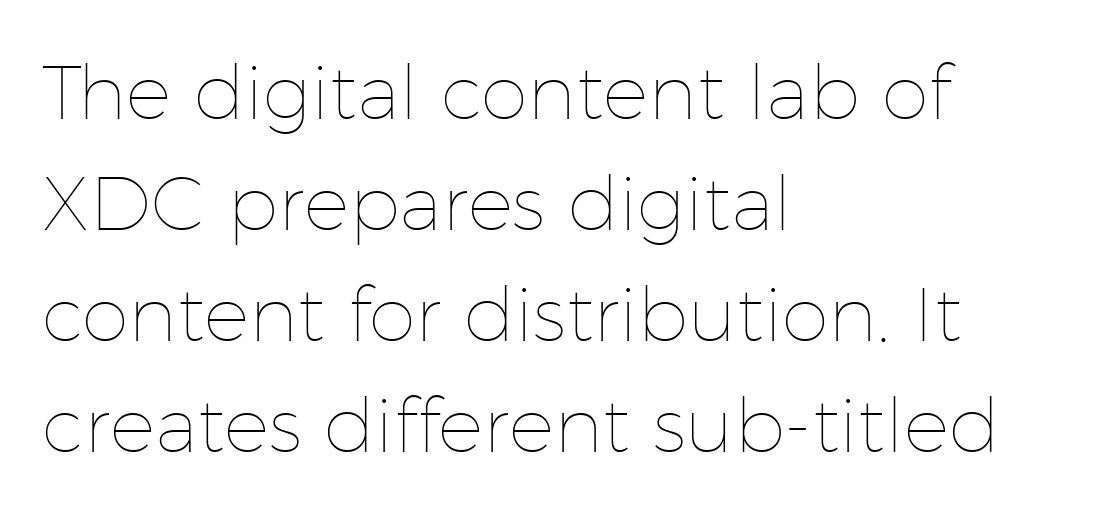
{"italic": "no", "bold": "no", "weight": "thin", "width": "normal", "stroke_contrast": "low", "x_height": "medium", "monospaced": "no", "underline": "no", "align": "left", "line_spacing": "normal", "line_spacing_ratio": 1.46, "letter_spacing": "normal", "letter_spacing_em": 0.0, "glyph_px": 76}
